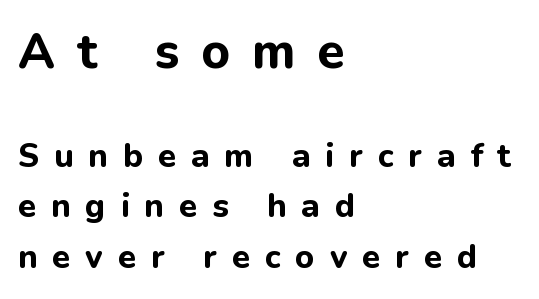
The image shows 49 px bold sans-serif type, upright; set left-aligned, normal line spacing (1.54x), unusually wide letter spacing (+0.45 em), not underlined; the first (top) block is 1.48x larger; low stroke contrast and a medium x-height.
